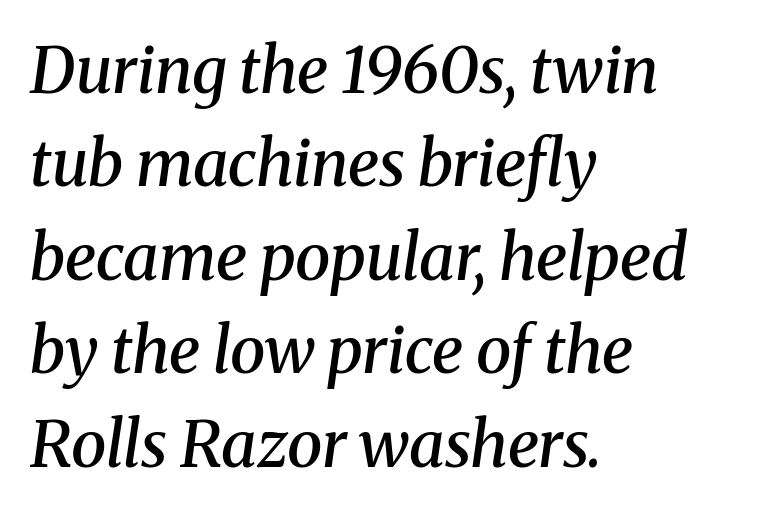
{"serif": "yes", "italic": "yes", "lean": "right", "slant_degrees": 8, "bold": "semi", "weight": "semibold", "width": "normal", "stroke_contrast": "medium", "x_height": "medium", "monospaced": "no", "underline": "no", "align": "left", "line_spacing": "normal", "line_spacing_ratio": 1.46, "letter_spacing": "normal", "letter_spacing_em": 0.0, "glyph_px": 64}
